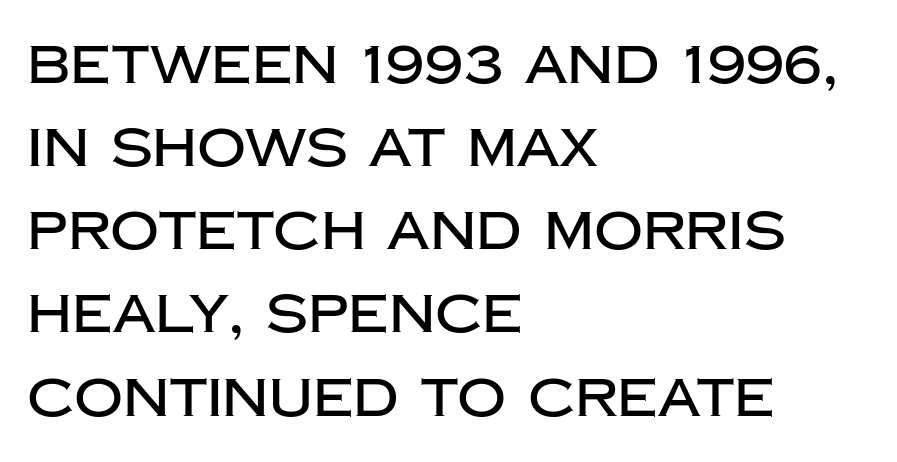
The image shows 54 px sans-serif type, upright; set left-aligned, normal line spacing (1.54x), normal letter spacing, not underlined; low stroke contrast and a large x-height.
